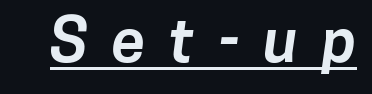
{"serif": "no", "bold": "yes", "weight": "bold", "width": "normal", "stroke_contrast": "low", "x_height": "medium", "monospaced": "no", "underline": "yes", "letter_spacing": "wide", "letter_spacing_em": 0.39, "glyph_px": 61}
